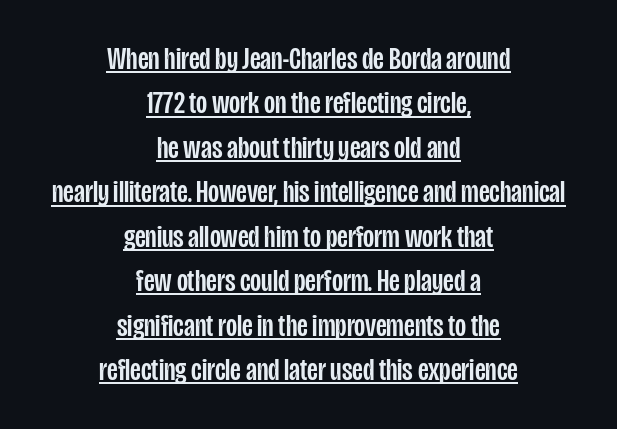
{"serif": "no", "italic": "no", "width": "condensed", "stroke_contrast": "low", "x_height": "large", "monospaced": "no", "underline": "yes", "align": "center", "line_spacing": "normal", "line_spacing_ratio": 1.39, "letter_spacing": "normal", "letter_spacing_em": 0.0, "glyph_px": 32}
